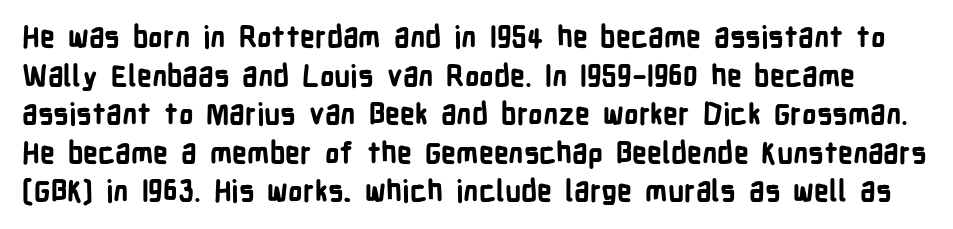
{"serif": "no", "italic": "no", "bold": "yes", "weight": "bold", "width": "condensed", "stroke_contrast": "low", "x_height": "medium", "monospaced": "no", "underline": "no", "line_spacing": "normal", "line_spacing_ratio": 1.33, "letter_spacing": "normal", "letter_spacing_em": 0.0, "glyph_px": 29}
